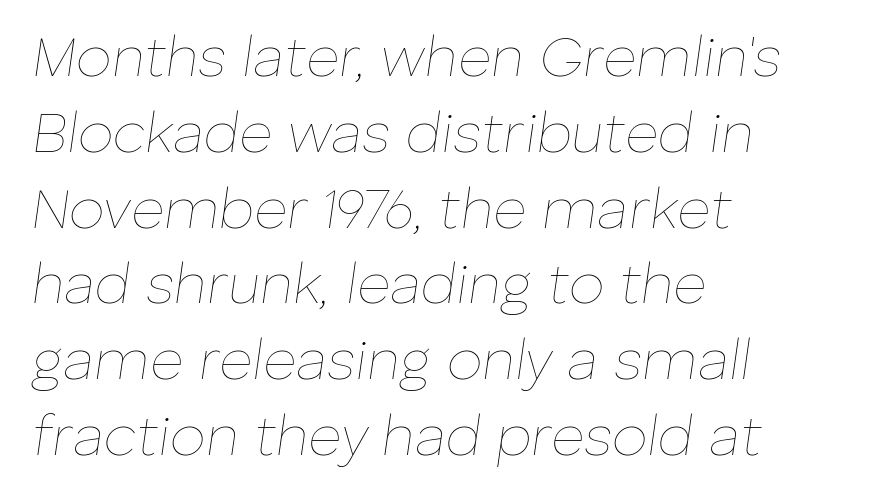
The image shows 57 px thin type, italic (leaning right); set left-aligned, normal line spacing (1.33x), normal letter spacing, not underlined; low stroke contrast and a medium x-height.
